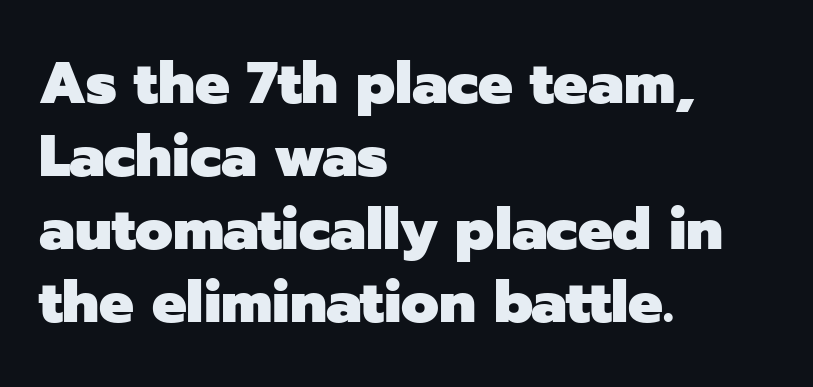
The image shows 58 px heavy sans-serif type, upright; set left-aligned, normal line spacing (1.26x), normal letter spacing, not underlined; low stroke contrast and a medium x-height.
